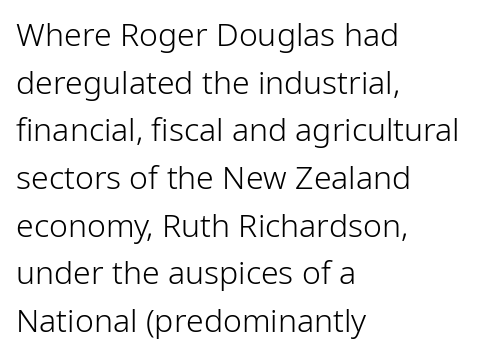
{"serif": "no", "italic": "no", "bold": "no", "weight": "light", "width": "normal", "stroke_contrast": "low", "x_height": "medium", "monospaced": "no", "underline": "no", "align": "left", "line_spacing": "normal", "line_spacing_ratio": 1.49, "letter_spacing": "normal", "letter_spacing_em": 0.0, "glyph_px": 32}
